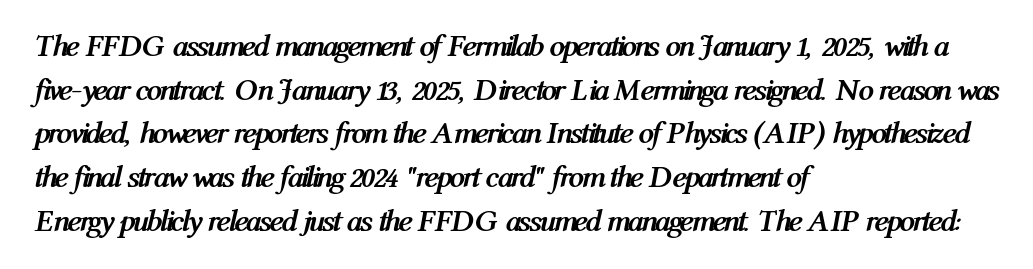
{"italic": "yes", "lean": "right", "slant_degrees": 12, "bold": "yes", "weight": "semibold", "width": "condensed", "stroke_contrast": "medium", "x_height": "medium", "monospaced": "no", "underline": "no", "align": "left", "line_spacing": "normal", "line_spacing_ratio": 1.41, "letter_spacing": "normal", "letter_spacing_em": 0.0, "glyph_px": 31}
